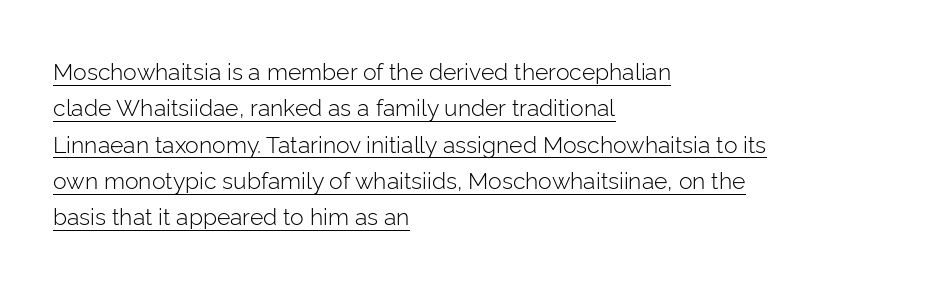
The image shows 23 px text type, upright; set left-aligned, normal line spacing (1.58x), normal letter spacing, underlined.
